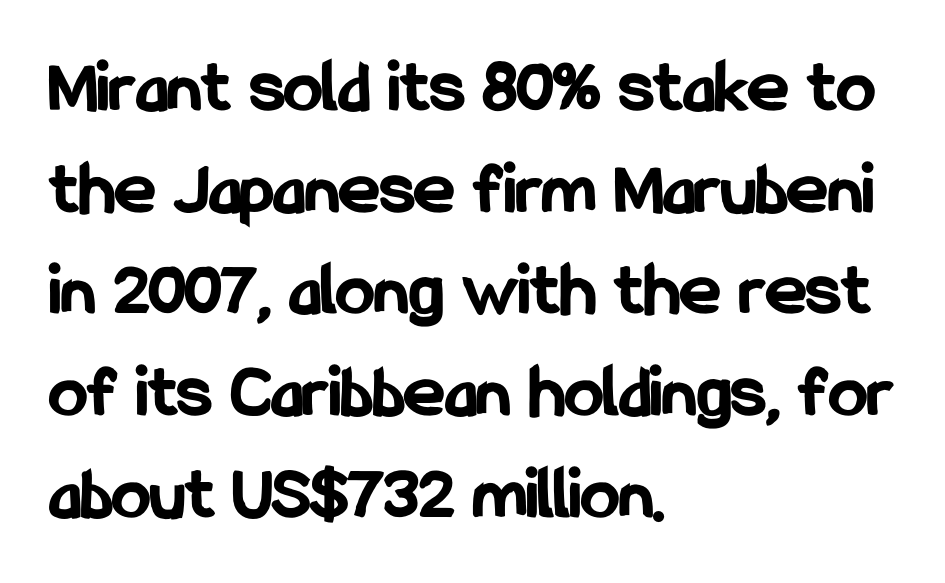
{"serif": "no", "italic": "no", "bold": "yes", "weight": "bold", "width": "condensed", "stroke_contrast": "low", "x_height": "medium", "monospaced": "no", "underline": "no", "align": "left", "line_spacing": "normal", "line_spacing_ratio": 1.32, "letter_spacing": "normal", "letter_spacing_em": 0.0, "glyph_px": 77}
